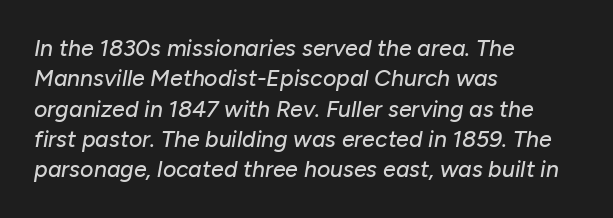
The lines are quadded left. A normal amount of white space separates one row of letters from the next. This sample uses an oblique cut, with every glyph tilted off the vertical. The line texture is even and compact thanks to regular tracking. Plain, unruled lines of type.
